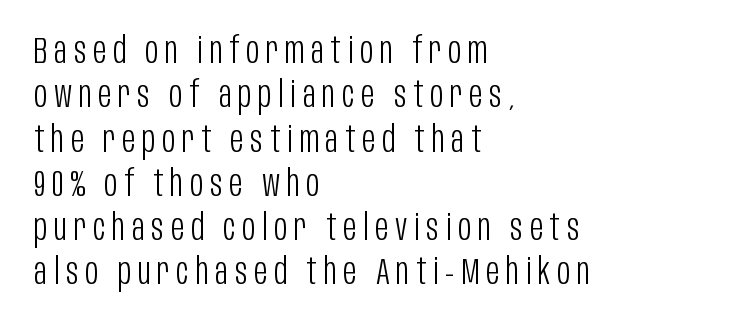
This sample has the flowing, uneven cadence of proportional lettering. Letters have the restrained weight of plain body copy at most. Clear beneath every line of the passage. The paragraph shown leans on its left margin. Posture: upright roman. These lines are composed in type without serifs.
